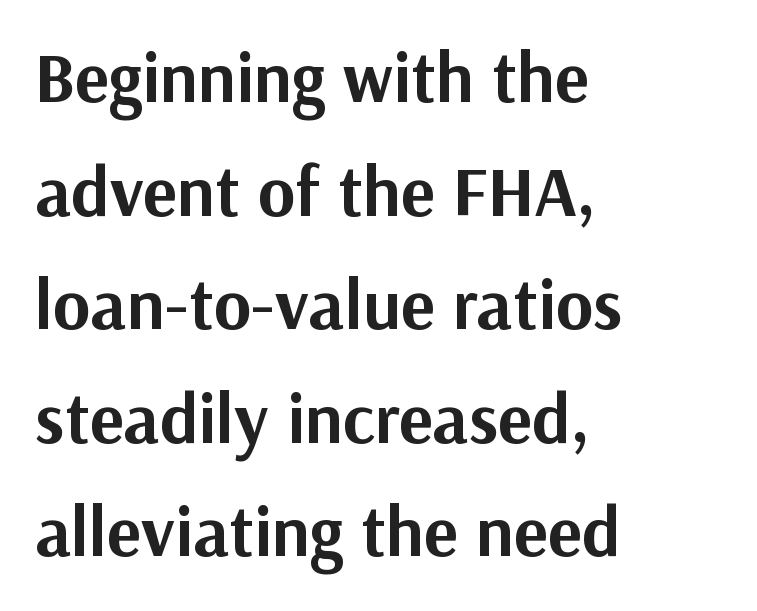
The image shows 71 px bold sans-serif type, upright; set left-aligned, normal line spacing (1.6x), normal letter spacing, not underlined; medium stroke contrast and a medium x-height.
